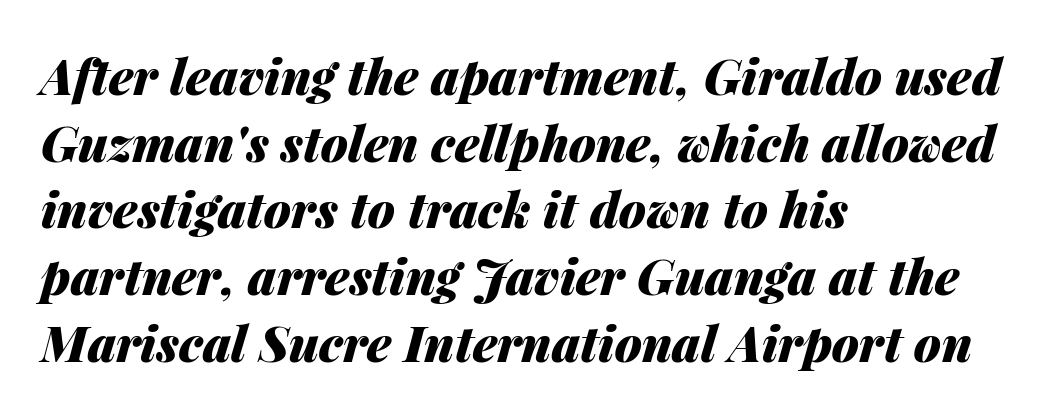
{"italic": "yes", "lean": "right", "slant_degrees": 14, "bold": "yes", "weight": "heavy", "width": "normal", "stroke_contrast": "medium", "x_height": "medium", "monospaced": "no", "underline": "no", "align": "left", "line_spacing": "normal", "line_spacing_ratio": 1.36, "letter_spacing": "normal", "letter_spacing_em": 0.0, "glyph_px": 49}
